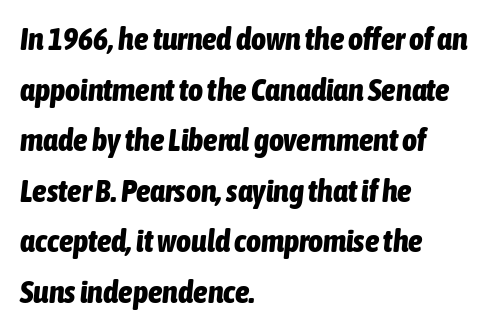
Q: Is the text bold? A: Yes.
Q: Is the text italic (slanted)? A: Yes, it leans right by about 6 degrees.
Q: Is the text underlined? A: No.
Q: How is the paragraph aligned? A: Left-aligned.
Q: Is the spacing between letters normal or unusually wide? A: Normal.
Q: Is the spacing between lines tight, normal or loose? A: Normal.
Q: Width (condensed, normal, or wide)? A: Condensed.
Q: Stroke contrast? A: Low.
Q: x-height? A: Medium.
Q: Monospaced? A: No.
